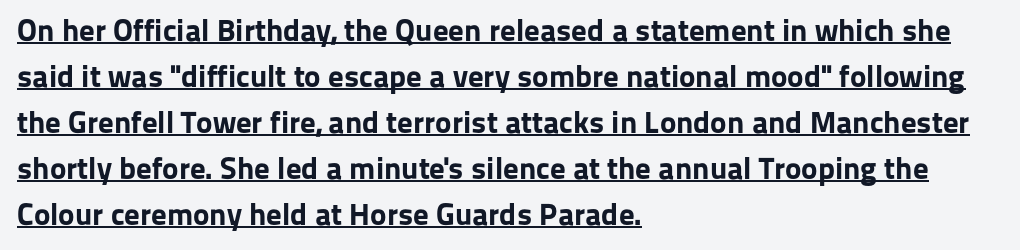
{"serif": "no", "italic": "no", "bold": "yes", "weight": "bold", "width": "normal", "stroke_contrast": "low", "x_height": "medium", "monospaced": "no", "underline": "yes", "align": "left", "line_spacing": "normal", "line_spacing_ratio": 1.48, "letter_spacing": "normal", "letter_spacing_em": 0.0, "glyph_px": 31}
